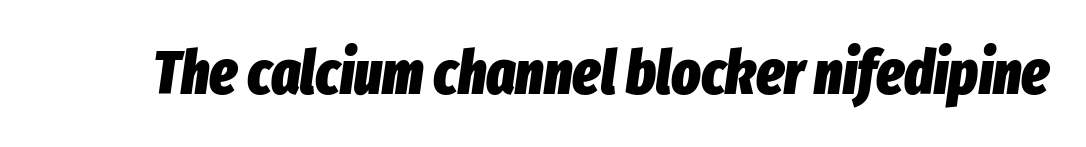
The image shows 61 px heavy, condensed type, italic (leaning right); set normal letter spacing, not underlined; low stroke contrast and a medium x-height.
